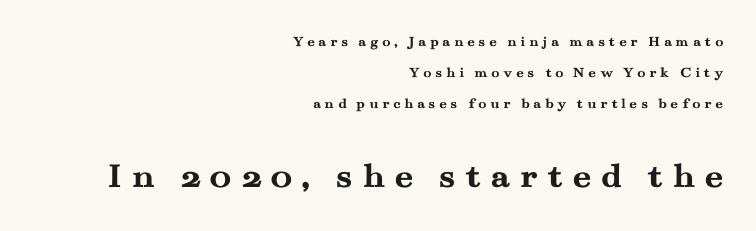
The setting favours the right margin, as signatures and pull-quotes sometimes do. Is this a fixed-width face? No — the glyphs have proportional, varying widths. Loose tracking; the words dissolve into strings of separated letters. This is roman type, the default non-slanted kind. The typeface chosen for these lines features serifs. Rule under the text: the space is simply empty.
